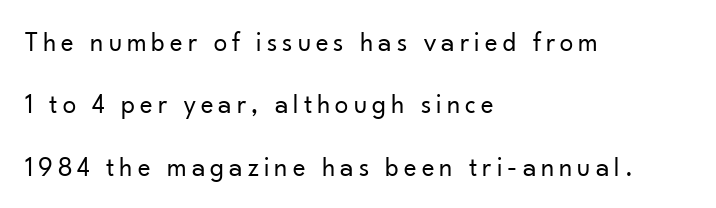
The image shows 27 px text type, upright; set left-aligned, loose line spacing (2.31x), not underlined.
